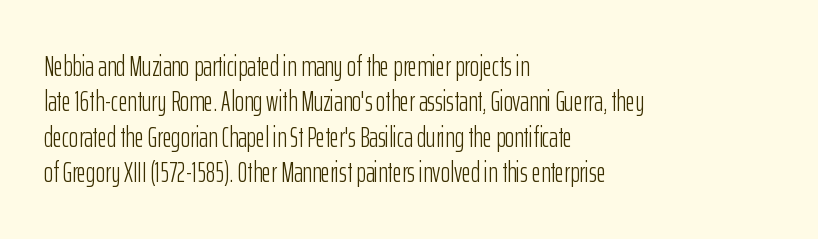
The image shows 28 px light, condensed sans-serif type, upright; set left-aligned, normal line spacing (1.26x), normal letter spacing, not underlined; low stroke contrast and a medium x-height.
